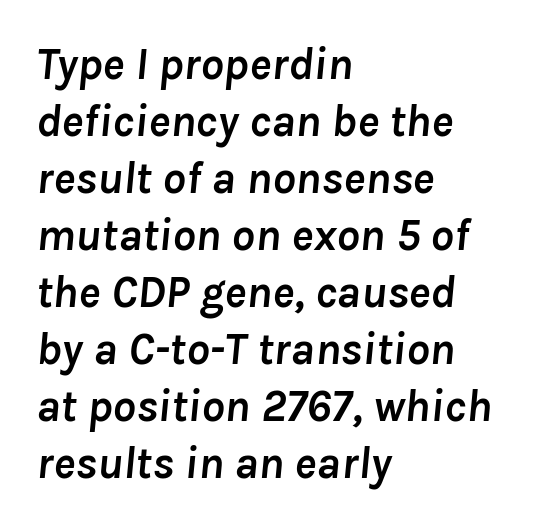
{"italic": "yes", "lean": "right", "slant_degrees": 8, "bold": "yes", "weight": "semibold", "width": "normal", "stroke_contrast": "low", "x_height": "medium", "monospaced": "no", "underline": "no", "align": "left", "line_spacing_ratio": 1.24, "letter_spacing": "normal", "letter_spacing_em": 0.0, "glyph_px": 46}
